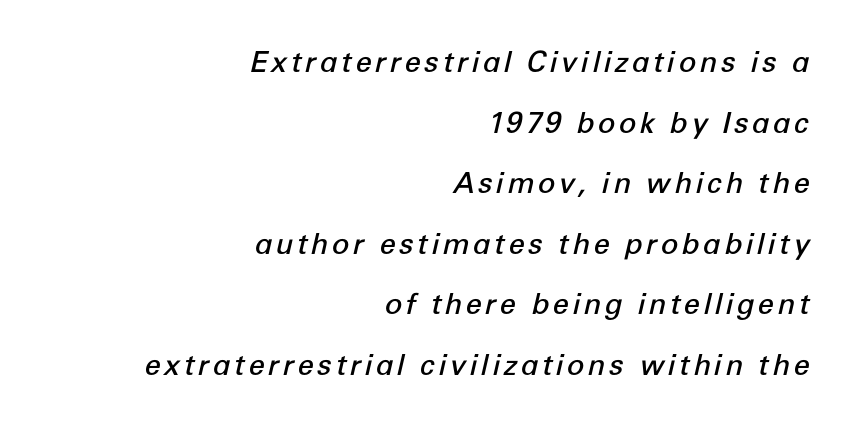
Q: Is the text bold? A: Semi-bold.
Q: Is the text italic (slanted)? A: Yes, it leans right by about 12 degrees.
Q: Is the text underlined? A: No.
Q: How is the paragraph aligned? A: Right-aligned.
Q: Is the spacing between lines tight, normal or loose? A: Loose.
Q: Width (condensed, normal, or wide)? A: Normal.
Q: Stroke contrast? A: Low.
Q: x-height? A: Medium.
Q: Monospaced? A: No.
